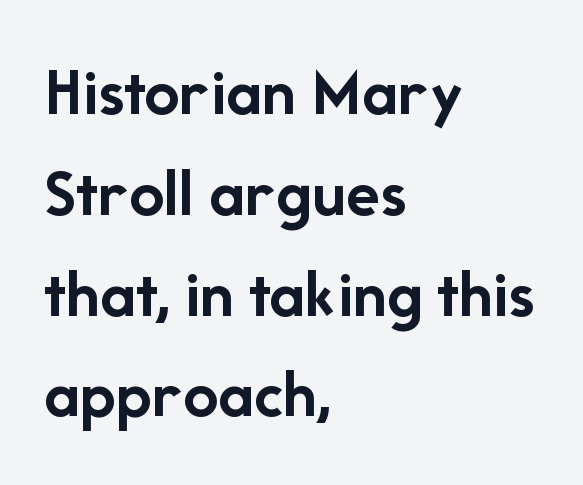
{"serif": "no", "italic": "no", "bold": "yes", "weight": "semibold", "width": "normal", "stroke_contrast": "low", "x_height": "medium", "monospaced": "no", "underline": "no", "align": "left", "line_spacing": "normal", "line_spacing_ratio": 1.44, "letter_spacing": "normal", "letter_spacing_em": 0.0, "glyph_px": 70}
